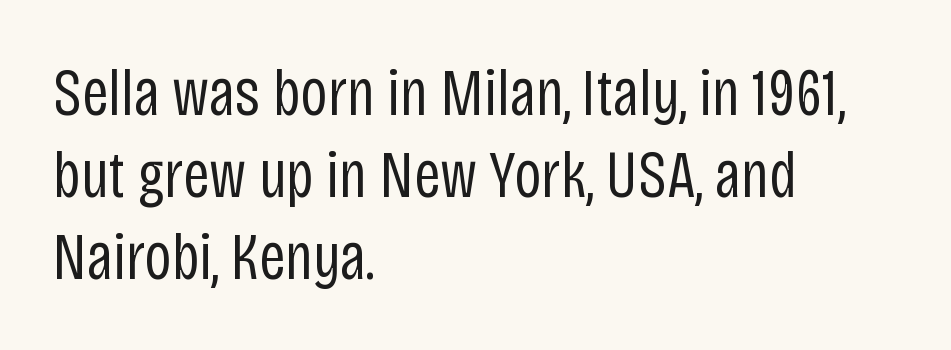
The image shows 66 px regular-weight, condensed sans-serif type, upright; set left-aligned, line spacing 1.24x, normal letter spacing, not underlined; low stroke contrast and a large x-height.
